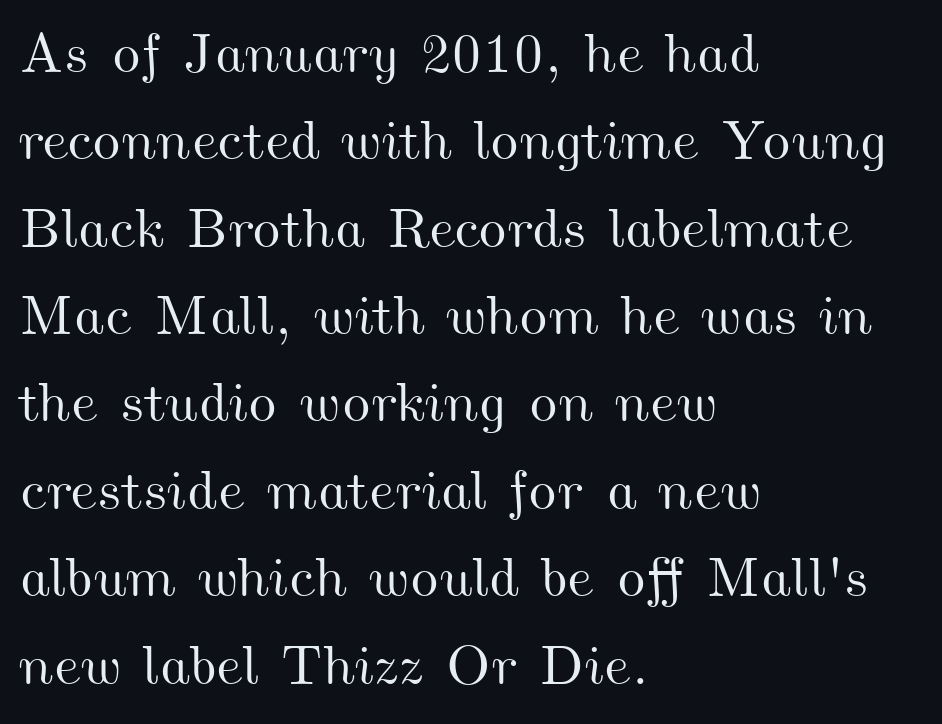
{"width": "wide", "stroke_contrast": "medium", "x_height": "small", "monospaced": "no", "underline": "no", "align": "left", "line_spacing": "normal", "line_spacing_ratio": 1.56, "letter_spacing": "normal", "letter_spacing_em": 0.0, "glyph_px": 56}
